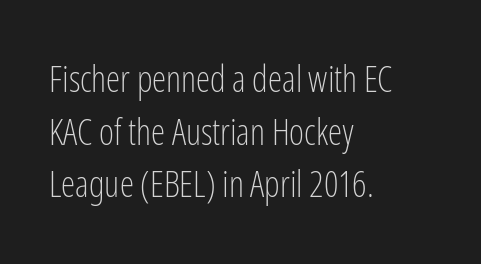
Q: Is the text bold? A: No.
Q: Is the text italic (slanted)? A: No, it is upright.
Q: Is the typeface a serif or a sans-serif typeface? A: Sans-serif.
Q: Is the text underlined? A: No.
Q: How is the paragraph aligned? A: Left-aligned.
Q: Is the spacing between letters normal or unusually wide? A: Normal.
Q: Is the spacing between lines tight, normal or loose? A: Normal.
Q: Width (condensed, normal, or wide)? A: Condensed.
Q: Stroke contrast? A: Low.
Q: x-height? A: Medium.
Q: Monospaced? A: No.
